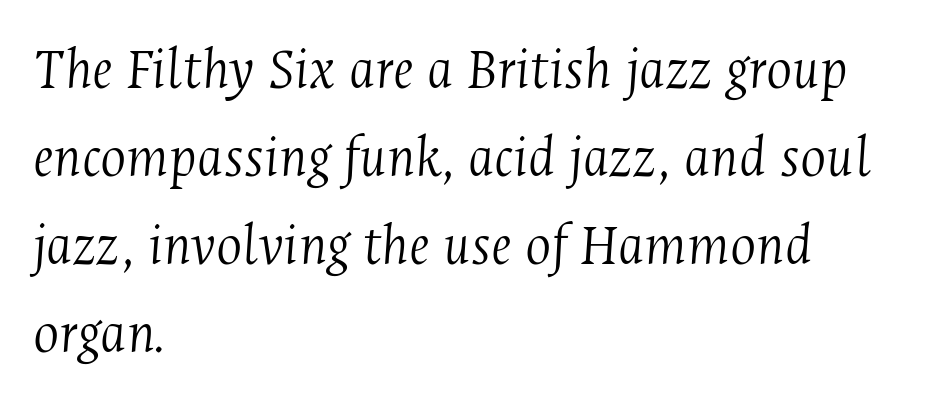
{"serif": "yes", "italic": "yes", "lean": "right", "slant_degrees": 4, "bold": "no", "weight": "light", "width": "condensed", "stroke_contrast": "medium", "x_height": "medium", "monospaced": "no", "underline": "no", "align": "left", "line_spacing": "normal", "line_spacing_ratio": 1.44, "letter_spacing": "normal", "letter_spacing_em": 0.0, "glyph_px": 61}
